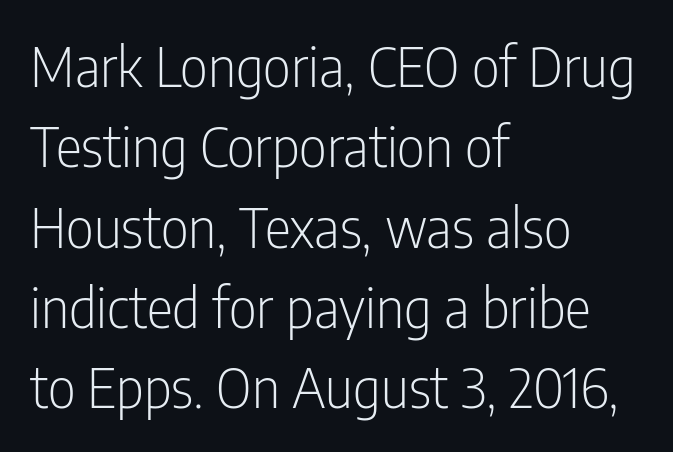
{"serif": "no", "italic": "no", "bold": "no", "weight": "light", "width": "condensed", "stroke_contrast": "low", "x_height": "medium", "monospaced": "no", "underline": "no", "align": "left", "line_spacing": "normal", "line_spacing_ratio": 1.46, "letter_spacing": "normal", "letter_spacing_em": 0.0, "glyph_px": 55}
